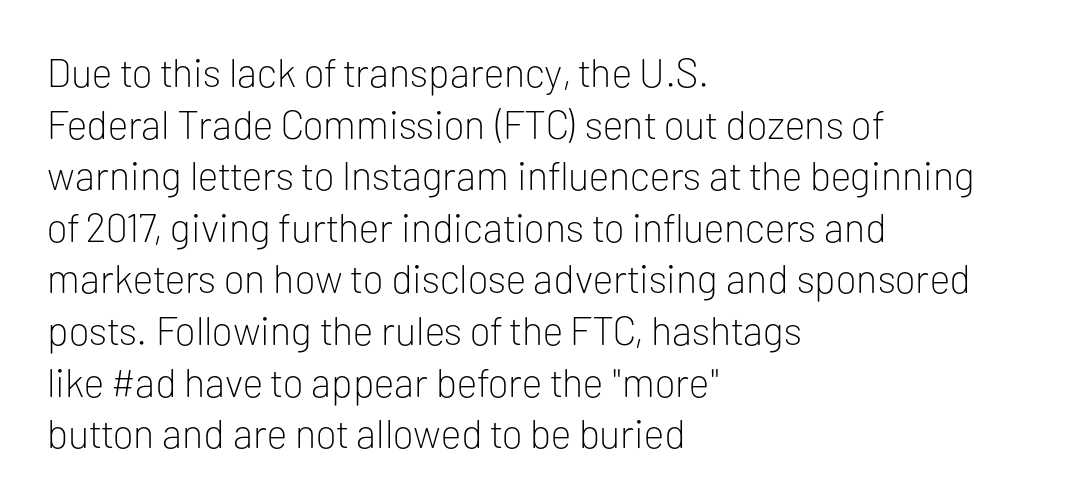
Regarding leading, the lines here are spaced in the standard way. Check the space under the baseline: it is left empty. Alignment: flush left. The text was rendered using a sans face with plain stroke endings.
